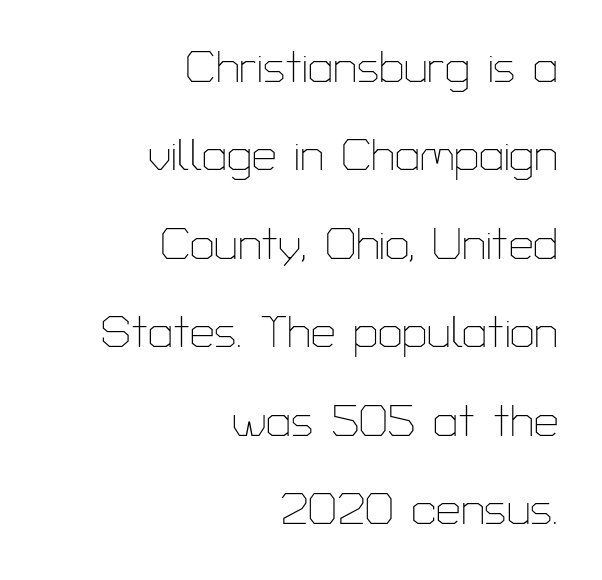
No italicization has been applied; the sample stays upright. Nobody drew a line under any word here. These lines are rendered in a variable-pitch font. The characters are drawn with everyday or finer stroke widths. Examine the stroke ends and you'll find no serifs. Does extra space separate the letters? No, they use regular spacing.
